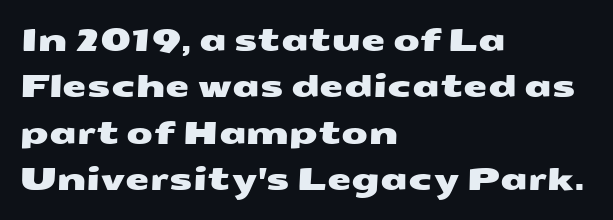
Q: Is the typeface a serif or a sans-serif typeface? A: Sans-serif.
Q: Is the text underlined? A: No.
Q: How is the paragraph aligned? A: Left-aligned.
Q: Is the spacing between letters normal or unusually wide? A: Normal.
Q: Is the spacing between lines tight, normal or loose? A: Normal.
Q: Width (condensed, normal, or wide)? A: Wide.
Q: Stroke contrast? A: Medium.
Q: x-height? A: Medium.
Q: Monospaced? A: No.
